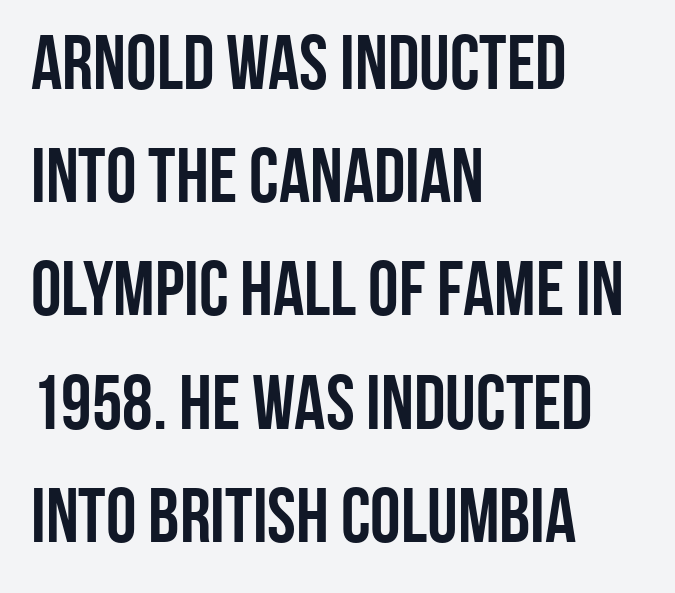
{"serif": "no", "italic": "no", "bold": "yes", "weight": "semibold", "width": "condensed", "stroke_contrast": "low", "x_height": "large", "monospaced": "no", "underline": "no", "align": "left", "line_spacing": "normal", "line_spacing_ratio": 1.47, "letter_spacing": "normal", "letter_spacing_em": 0.0, "glyph_px": 77}
